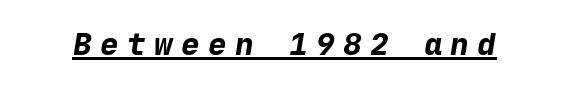
{"italic": "yes", "lean": "right", "slant_degrees": 9, "bold": "yes", "weight": "bold", "width": "normal", "stroke_contrast": "low", "x_height": "medium", "monospaced": "yes", "underline": "yes", "letter_spacing": "wide", "letter_spacing_em": 0.27, "glyph_px": 31}
